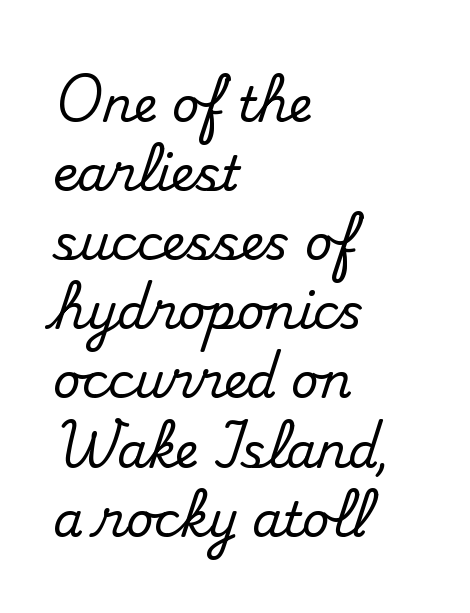
The face used here is proportionally spaced, like ordinary book or web type. Does the copy run flush right? No — it runs flush left. How would I describe the line gaps? Plain and ordinary. No extra tracking has been applied to these lines.
